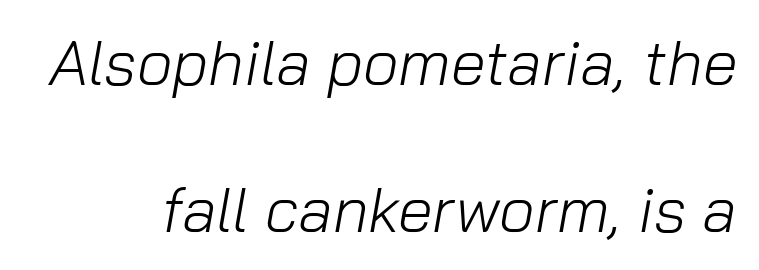
{"italic": "yes", "lean": "right", "slant_degrees": 10, "bold": "no", "weight": "light", "width": "normal", "stroke_contrast": "low", "x_height": "medium", "monospaced": "no", "underline": "no", "line_spacing": "loose", "line_spacing_ratio": 2.33, "letter_spacing": "normal", "letter_spacing_em": 0.0, "glyph_px": 63}
